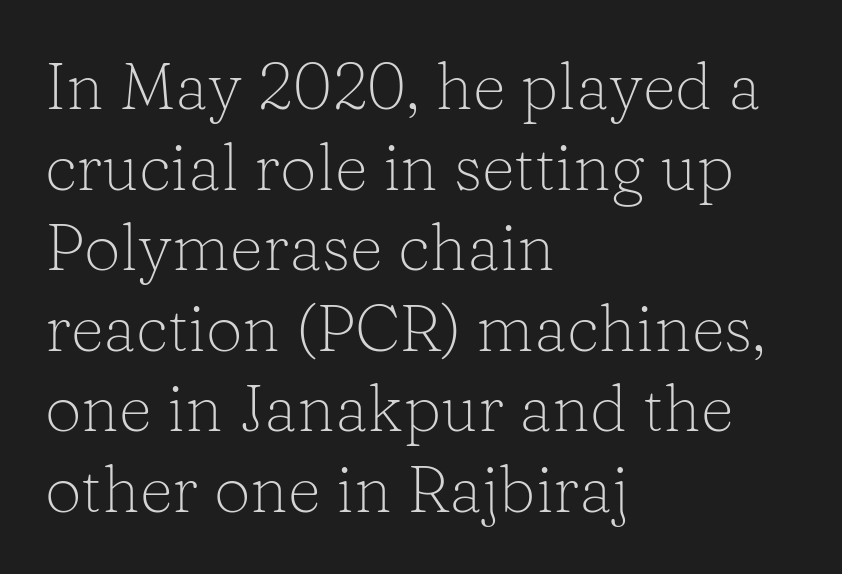
Stroke mass is kept to a normal reading level or below. Has an underline been added? It has not. You can tell from the footed stems that serif type was used. Honestly, the letter spacing is just normal — you wouldn't notice it. No italicization has been applied; the sample stays upright. Alignment: flush left.
